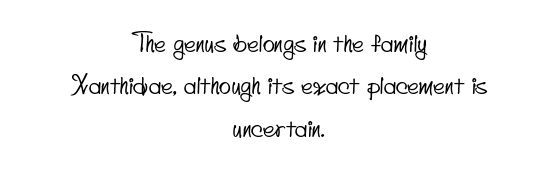
{"underline": "no", "align": "center", "line_spacing": "normal", "line_spacing_ratio": 1.7, "letter_spacing": "normal", "letter_spacing_em": 0.0, "glyph_px": 25}
